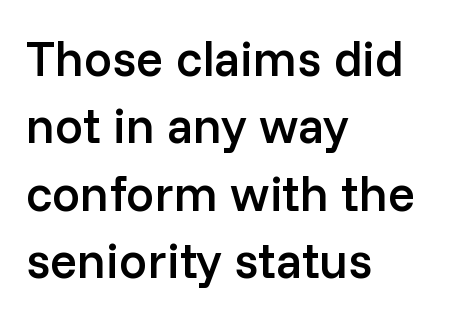
Q: Is the text bold? A: Semi-bold.
Q: Is the text italic (slanted)? A: No, it is upright.
Q: Is the typeface a serif or a sans-serif typeface? A: Sans-serif.
Q: Is the text underlined? A: No.
Q: How is the paragraph aligned? A: Left-aligned.
Q: Is the spacing between letters normal or unusually wide? A: Normal.
Q: Is the spacing between lines tight, normal or loose? A: Normal.
Q: Width (condensed, normal, or wide)? A: Normal.
Q: Stroke contrast? A: Low.
Q: x-height? A: Medium.
Q: Monospaced? A: No.
